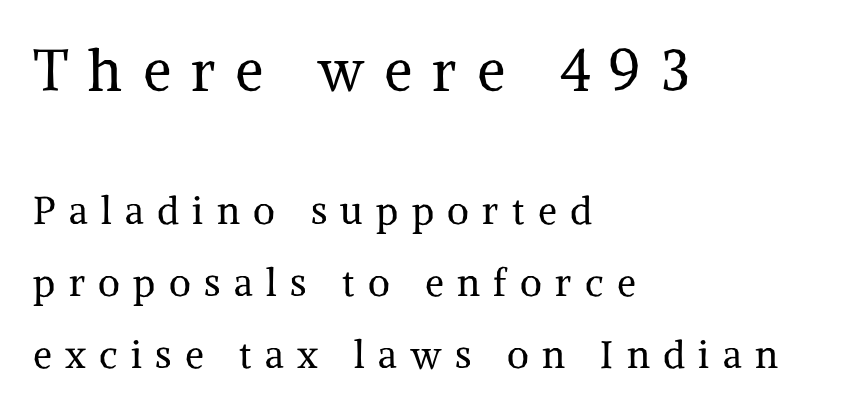
{"serif": "yes", "italic": "no", "bold": "no", "weight": "regular", "width": "normal", "stroke_contrast": "medium", "x_height": "medium", "monospaced": "no", "underline": "no", "align": "left", "line_spacing_ratio": 1.89, "letter_spacing": "wide", "letter_spacing_em": 0.35, "larger_block": "first", "size_ratio": 1.5, "glyph_px": 57}
